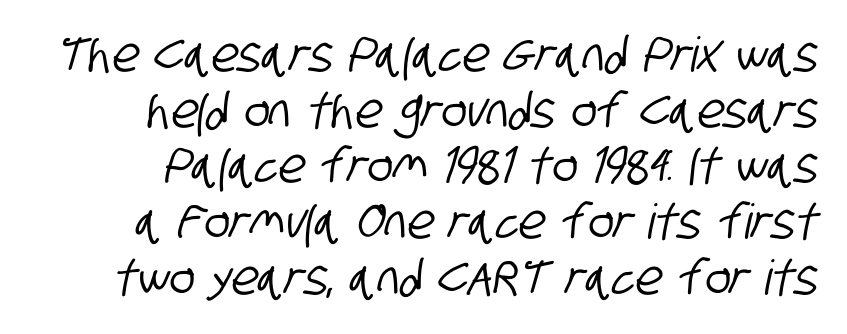
{"serif": "no", "width": "condensed", "stroke_contrast": "low", "x_height": "large", "monospaced": "no", "underline": "no", "line_spacing_ratio": 1.16, "letter_spacing": "normal", "letter_spacing_em": 0.0, "glyph_px": 48}
